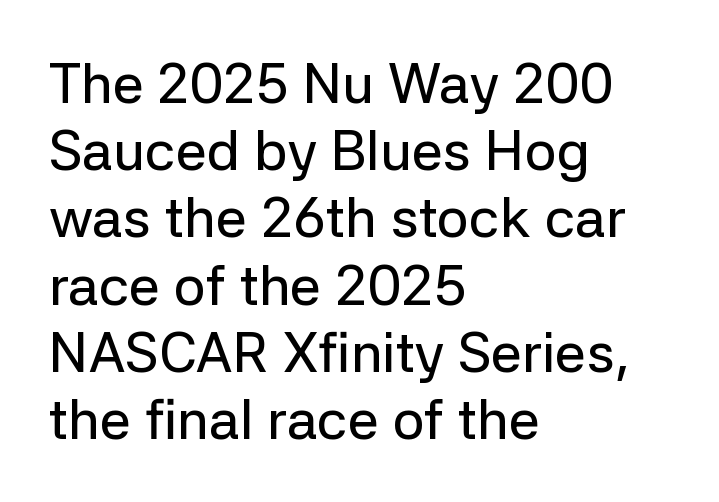
Q: Is the text italic (slanted)? A: No, it is upright.
Q: Is the typeface a serif or a sans-serif typeface? A: Sans-serif.
Q: Is the text underlined? A: No.
Q: How is the paragraph aligned? A: Left-aligned.
Q: Is the spacing between letters normal or unusually wide? A: Normal.
Q: Width (condensed, normal, or wide)? A: Normal.
Q: Stroke contrast? A: Low.
Q: x-height? A: Medium.
Q: Monospaced? A: No.
